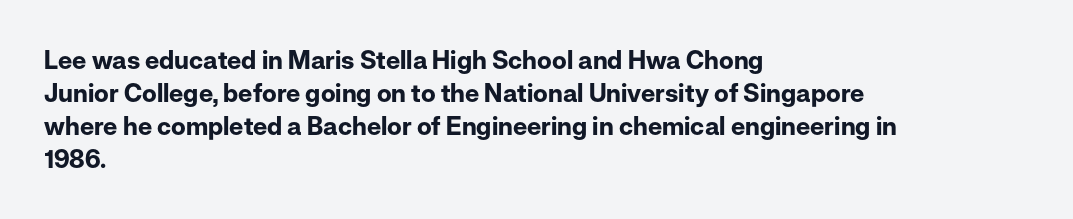
Q: Is the text bold? A: Yes.
Q: Is the text italic (slanted)? A: No, it is upright.
Q: Is the text underlined? A: No.
Q: How is the paragraph aligned? A: Left-aligned.
Q: Is the spacing between letters normal or unusually wide? A: Normal.
Q: Is the spacing between lines tight, normal or loose? A: Normal.
